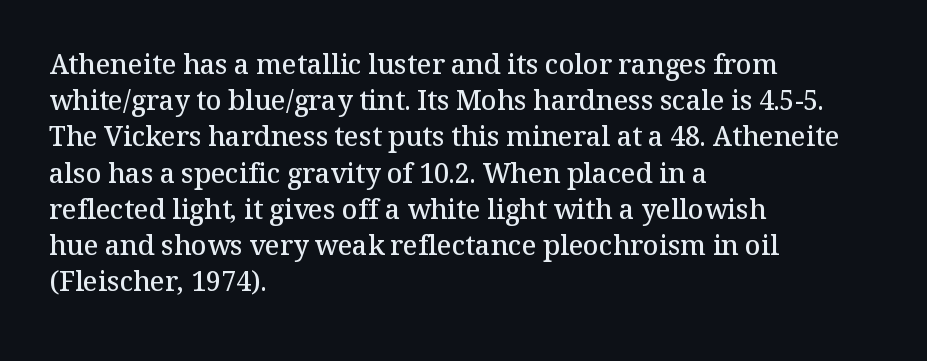
{"italic": "no", "bold": "semi", "underline": "no", "align": "left", "line_spacing": "normal", "line_spacing_ratio": 1.34, "letter_spacing": "normal", "letter_spacing_em": 0.0, "glyph_px": 27}
